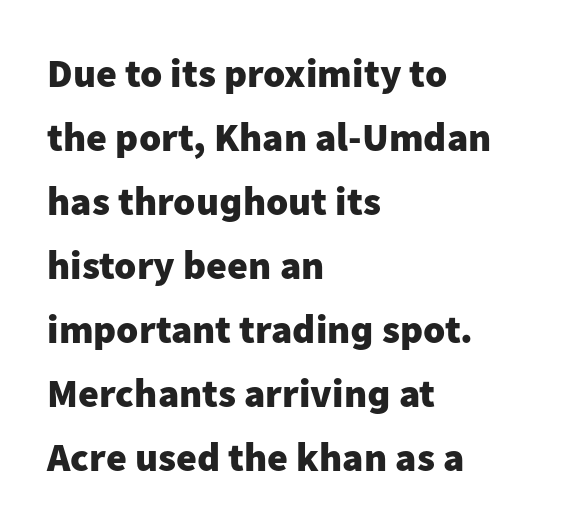
Each letter's strokes conclude bluntly, with no projecting serifs. The lines sit at an ordinary, default distance from one another. The sample has been set heavy, in full bold. The string is rendered with underlining switched off. Is there any slant? The stems are plumb. The type is set solid horizontally, with unmodified tracking.
